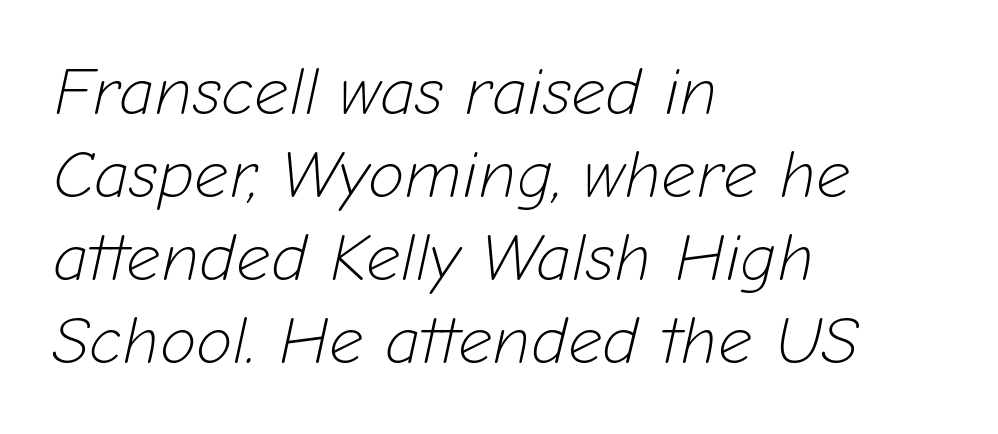
Horizontally, the lines are justified to the leading edge only. Observe the ordinary spacing: letters are neighbours, not strangers. Each row of text sits above clean, open space. Compared with ordinary roman type, these characters are visibly tilted. Letters have the restrained weight of plain body copy at most.
